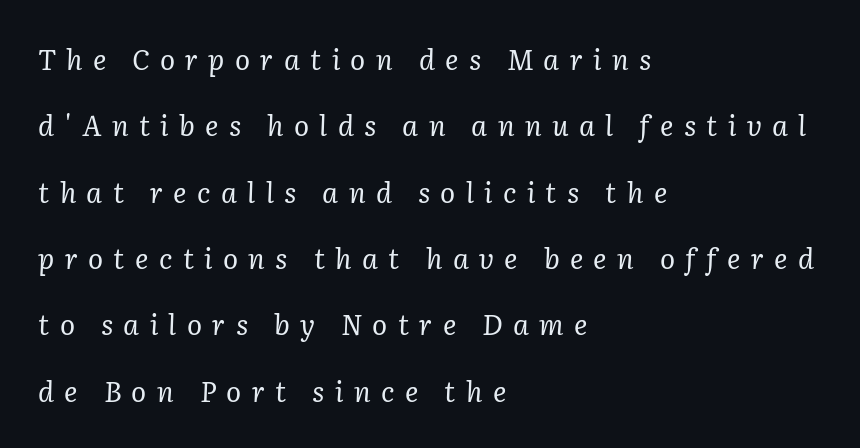
The image shows 28 px regular-weight serif type, italic (leaning right); set left-aligned, loose line spacing (2.37x), unusually wide letter spacing (+0.37 em), not underlined; low stroke contrast and a medium x-height.
